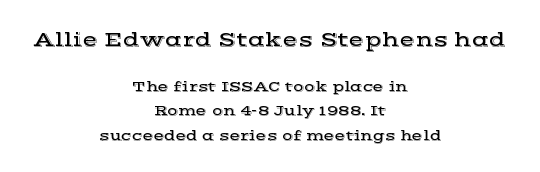
Q: Is the text italic (slanted)? A: No, it is upright.
Q: Is the text underlined? A: No.
Q: How is the paragraph aligned? A: Centered.
Q: Is the spacing between letters normal or unusually wide? A: Normal.
Q: Which block of text is set in a larger size, the first (top) or the second (bottom)? A: The first (top) one.
